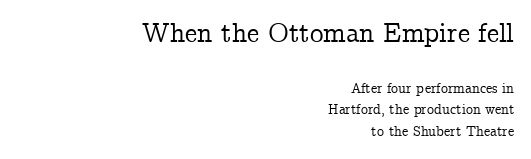
Q: Is the text italic (slanted)? A: No, it is upright.
Q: Is the text underlined? A: No.
Q: How is the paragraph aligned? A: Right-aligned.
Q: Is the spacing between letters normal or unusually wide? A: Normal.
Q: Is the spacing between lines tight, normal or loose? A: Normal.
Q: Which block of text is set in a larger size, the first (top) or the second (bottom)? A: The first (top) one.
